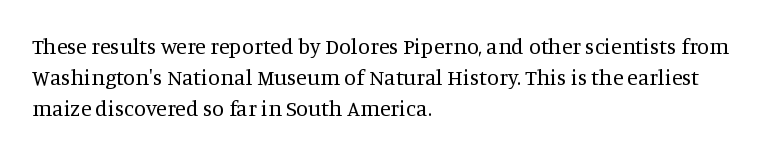
The image shows 22 px text type, upright; set left-aligned, normal line spacing (1.41x), normal letter spacing, not underlined.
